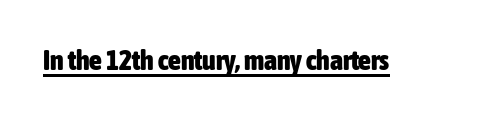
{"serif": "no", "italic": "no", "bold": "yes", "weight": "heavy", "width": "condensed", "stroke_contrast": "low", "x_height": "medium", "monospaced": "no", "underline": "yes", "letter_spacing": "normal", "letter_spacing_em": 0.0, "glyph_px": 28}
